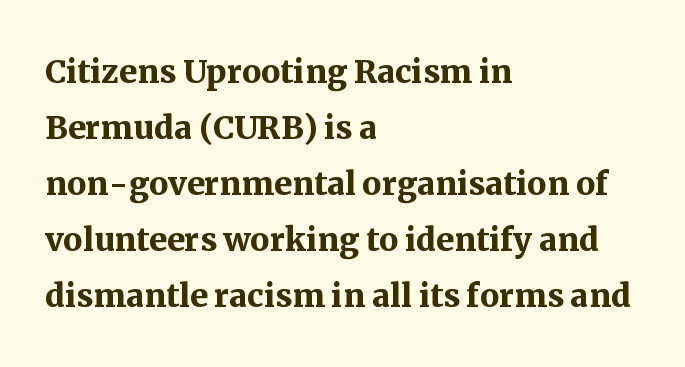
{"serif": "yes", "italic": "no", "bold": "yes", "weight": "semibold", "width": "normal", "stroke_contrast": "medium", "x_height": "medium", "monospaced": "no", "underline": "no", "align": "left", "line_spacing": "normal", "line_spacing_ratio": 1.3, "letter_spacing": "normal", "letter_spacing_em": 0.0, "glyph_px": 43}
